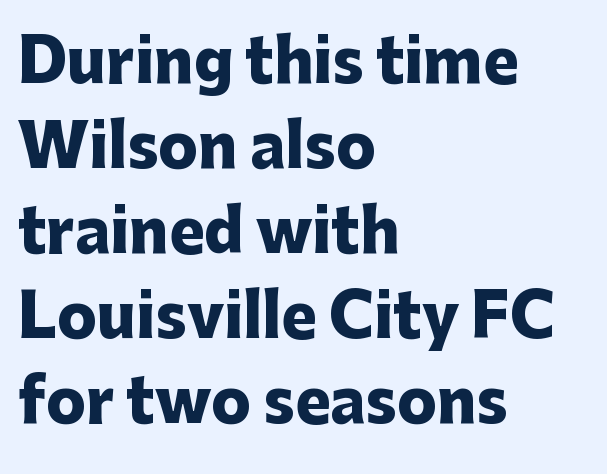
Students, observe: this is what conventionally led text looks like. These lines are rendered in a variable-pitch font. Heavy, bold letterforms. These lines stack with their left ends in a neat column. Quick note: underline off. Nope, not italic — everything's standing straight.
